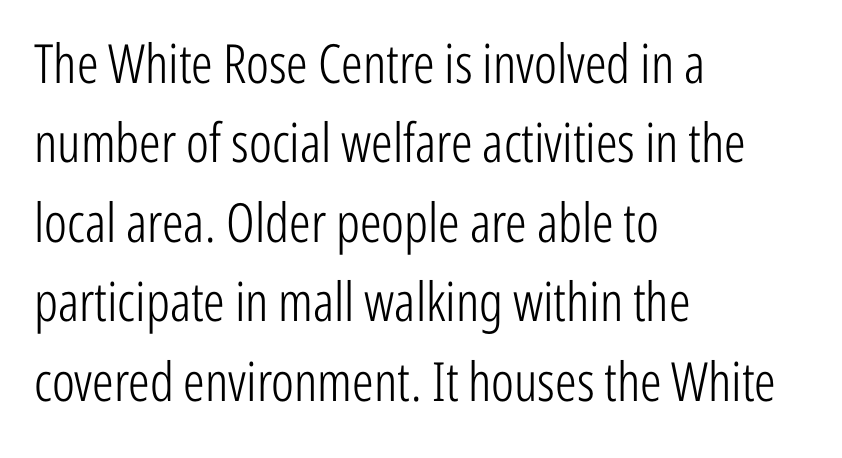
The image shows 54 px light, condensed sans-serif type, upright; set left-aligned, normal line spacing (1.47x), normal letter spacing, not underlined; low stroke contrast and a medium x-height.
